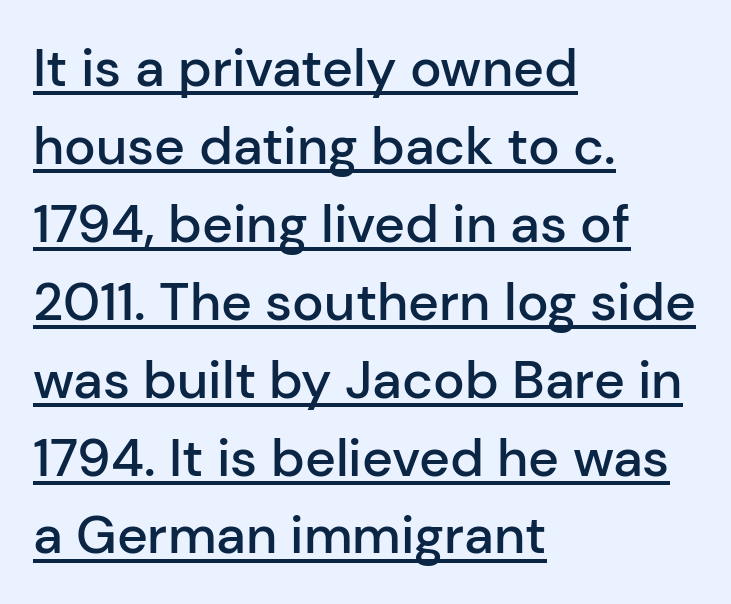
Q: Is the text bold? A: Semi-bold.
Q: Is the text italic (slanted)? A: No, it is upright.
Q: Is the typeface a serif or a sans-serif typeface? A: Sans-serif.
Q: Is the text underlined? A: Yes.
Q: How is the paragraph aligned? A: Left-aligned.
Q: Is the spacing between letters normal or unusually wide? A: Normal.
Q: Is the spacing between lines tight, normal or loose? A: Normal.
Q: Width (condensed, normal, or wide)? A: Normal.
Q: Stroke contrast? A: Low.
Q: x-height? A: Medium.
Q: Monospaced? A: No.
